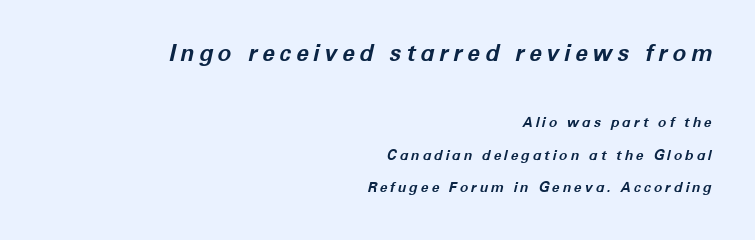
Q: Is the text bold? A: Yes.
Q: Is the text italic (slanted)? A: Yes, it leans right by about 12 degrees.
Q: Is the text underlined? A: No.
Q: How is the paragraph aligned? A: Right-aligned.
Q: Is the spacing between letters normal or unusually wide? A: Unusually wide.
Q: Is the spacing between lines tight, normal or loose? A: Loose.
Q: Which block of text is set in a larger size, the first (top) or the second (bottom)? A: The first (top) one.
